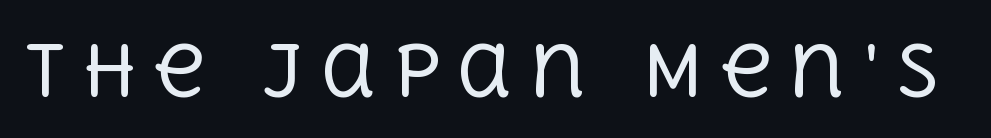
{"serif": "yes", "italic": "no", "bold": "no", "weight": "regular", "width": "normal", "x_height": "large", "monospaced": "no", "underline": "no", "letter_spacing": "wide", "letter_spacing_em": 0.23, "glyph_px": 71}
